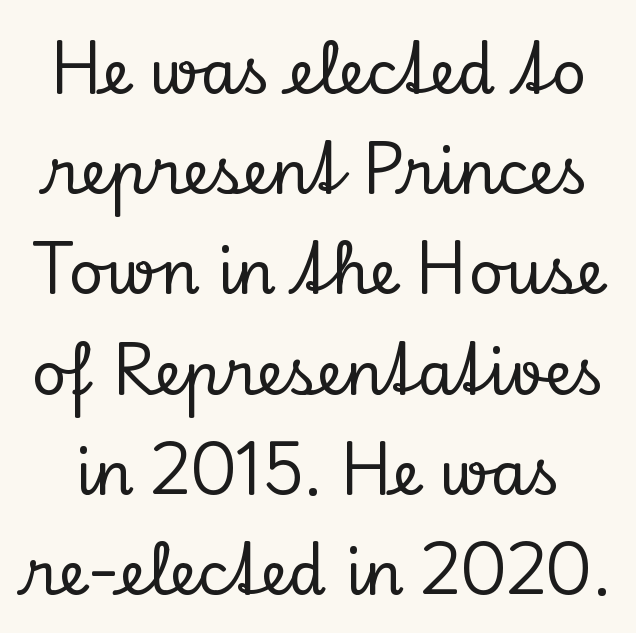
{"italic": "no", "width": "normal", "stroke_contrast": "low", "x_height": "small", "monospaced": "no", "underline": "no", "line_spacing": "normal", "line_spacing_ratio": 1.67, "letter_spacing": "normal", "letter_spacing_em": 0.0, "glyph_px": 60}
